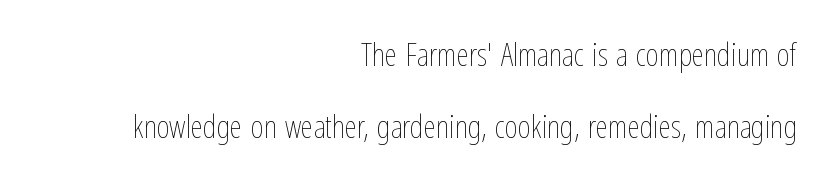
A quiet, ordinary-to-light weight characterises the typeface. This is roman type, the default non-slanted kind. Baseline-to-baseline distance is far greater than the letter height. A typesetter would call this proportional, since set widths differ per character. If you drew a ruler down the right edge, every line would touch it. A typesetter would call this zero additional tracking.
